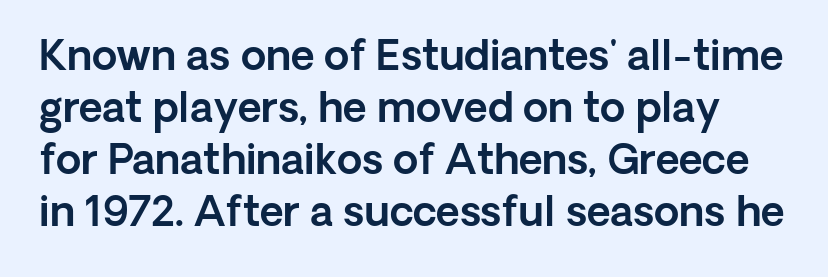
{"serif": "no", "italic": "no", "width": "normal", "x_height": "medium", "monospaced": "no", "underline": "no", "line_spacing": "normal", "line_spacing_ratio": 1.27, "letter_spacing": "normal", "letter_spacing_em": 0.0, "glyph_px": 41}
